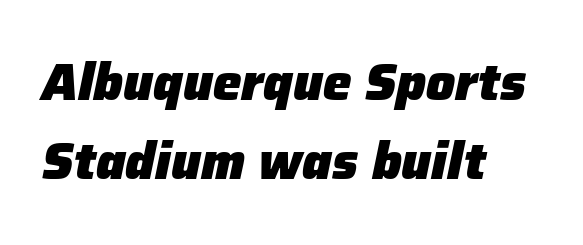
The image shows 51 px heavy type, italic (leaning right); set left-aligned, normal line spacing (1.55x), normal letter spacing, not underlined; low stroke contrast and a medium x-height.
